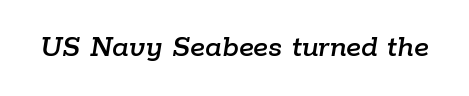
The image shows 32 px text type, italic (leaning right); set normal letter spacing, not underlined; low stroke contrast and a medium x-height.
